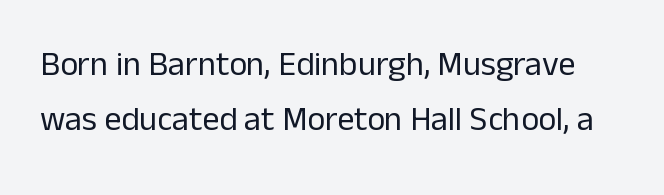
{"serif": "no", "italic": "no", "bold": "no", "weight": "regular", "width": "normal", "stroke_contrast": "low", "x_height": "medium", "monospaced": "no", "underline": "no", "line_spacing": "normal", "line_spacing_ratio": 1.63, "letter_spacing": "normal", "letter_spacing_em": 0.0, "glyph_px": 34}
